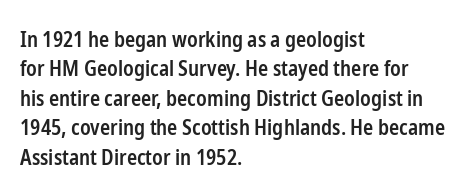
The image shows 21 px text type, upright; set left-aligned, normal line spacing (1.4x), normal letter spacing, not underlined.
